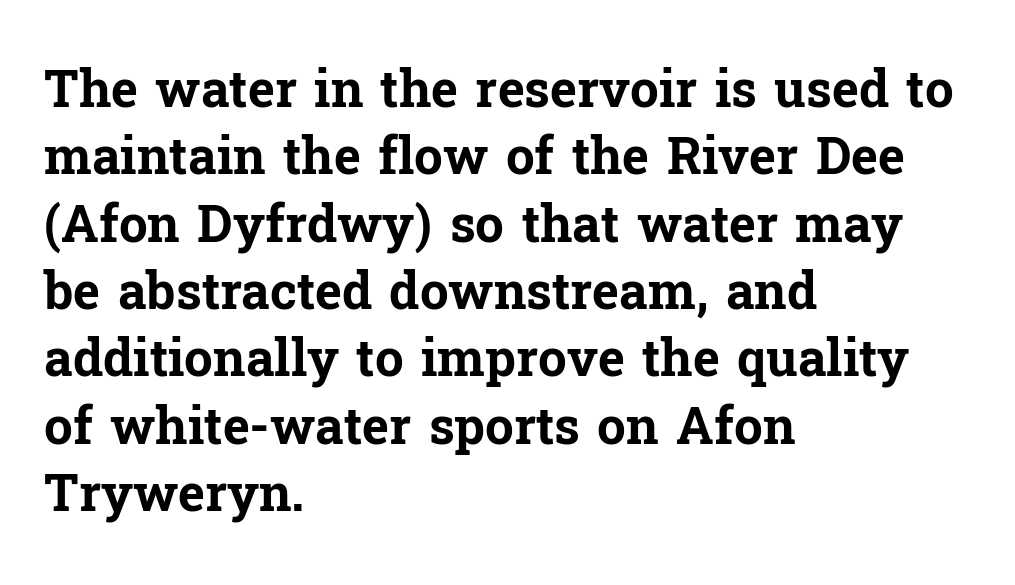
The image shows 51 px bold serif type, upright; set left-aligned, normal line spacing (1.32x), normal letter spacing, not underlined; low stroke contrast and a medium x-height.
